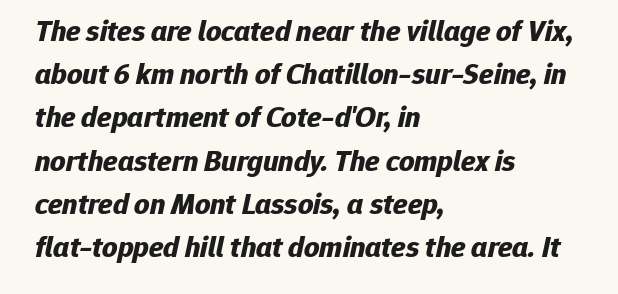
Has an underline been added? It has not. Observe the lean: these are italic letterforms. This rendering uses left alignment, leaving the right contour irregular. The letterforms sit shoulder to shoulder at normal distance. What weight is shown? A full bold with thick strokes.
